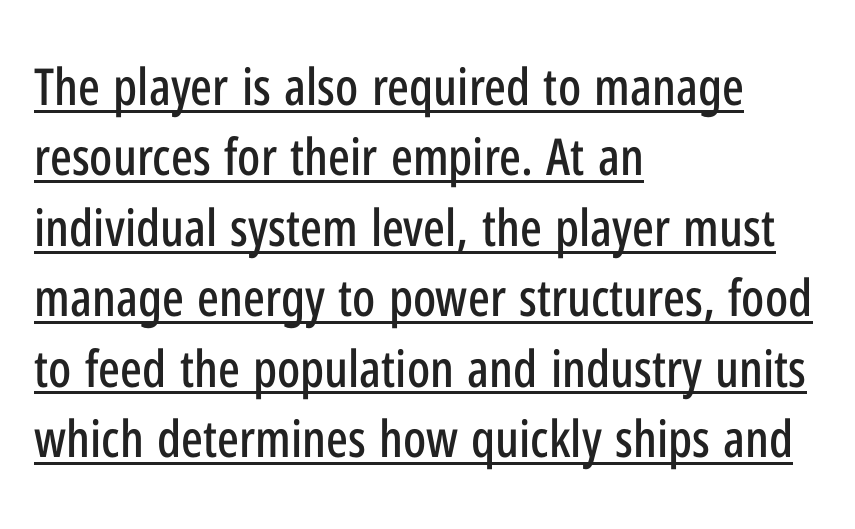
Q: Is the text italic (slanted)? A: No, it is upright.
Q: Is the typeface a serif or a sans-serif typeface? A: Sans-serif.
Q: Is the text underlined? A: Yes.
Q: How is the paragraph aligned? A: Left-aligned.
Q: Is the spacing between letters normal or unusually wide? A: Normal.
Q: Is the spacing between lines tight, normal or loose? A: Normal.
Q: Width (condensed, normal, or wide)? A: Condensed.
Q: Stroke contrast? A: Low.
Q: x-height? A: Medium.
Q: Monospaced? A: No.
